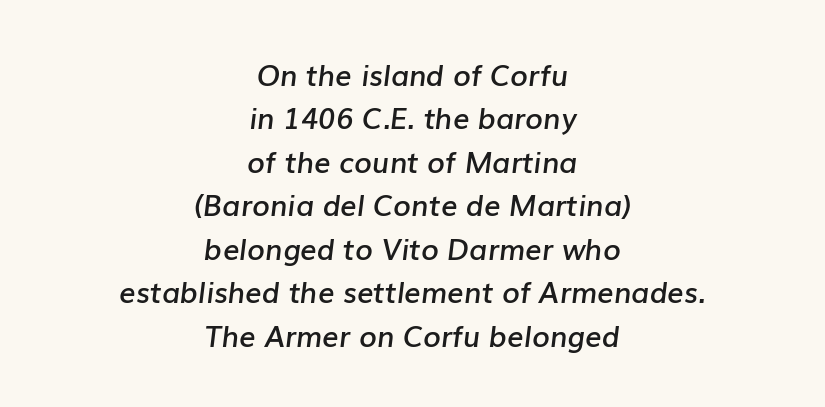
{"italic": "yes", "lean": "right", "slant_degrees": 7, "bold": "semi", "weight": "semibold", "width": "normal", "stroke_contrast": "low", "x_height": "medium", "monospaced": "no", "underline": "no", "align": "center", "line_spacing": "normal", "line_spacing_ratio": 1.5, "letter_spacing": "normal", "letter_spacing_em": 0.0, "glyph_px": 29}
